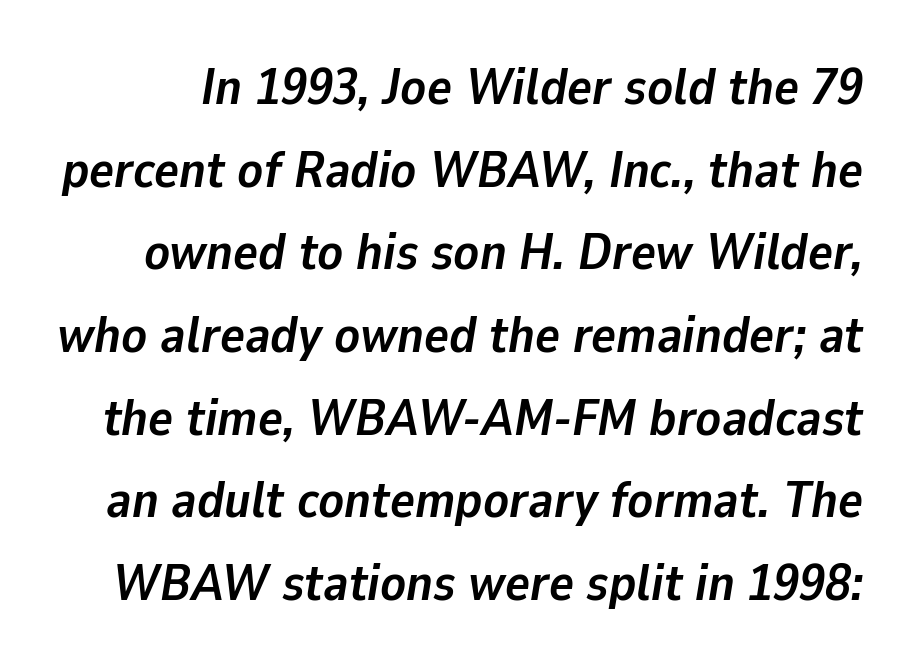
The space directly below the letters is spotless. The letters advance in unequal steps, a hallmark of proportional type. The face used here has the dense, thick strokes of a bold. Look at the tracking — it's just the regular setting, nothing added. One glance says typical: line gaps are just what's usual.
